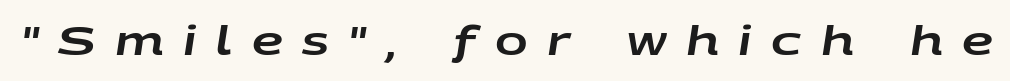
{"italic": "yes", "lean": "right", "slant_degrees": 9, "width": "wide", "stroke_contrast": "low", "x_height": "large", "monospaced": "no", "underline": "no", "letter_spacing": "wide", "letter_spacing_em": 0.5, "glyph_px": 39}
